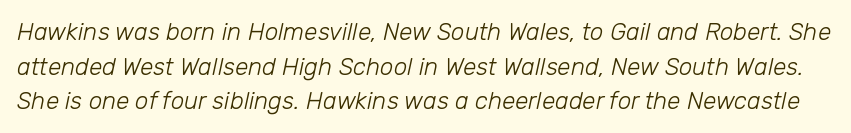
Q: Is the text bold? A: No.
Q: Is the text italic (slanted)? A: Yes, it leans right by about 12 degrees.
Q: Is the text underlined? A: No.
Q: Is the spacing between letters normal or unusually wide? A: Normal.
Q: Is the spacing between lines tight, normal or loose? A: Normal.
